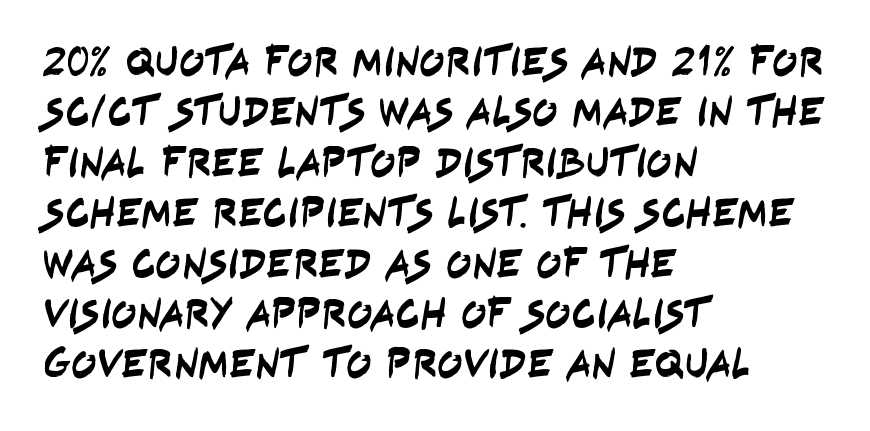
Characters follow at the spacing the type designer built in. Does the copy run flush right? No — it runs flush left. In terms of letterform style, serifs are entirely absent. The rendering uses natural spacing where letterforms have individual widths. Check the space under the baseline: it is left empty.
